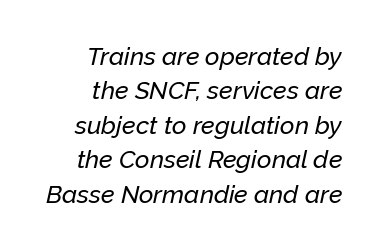
The image shows 25 px text type, italic (leaning right); set right-aligned, normal line spacing (1.38x), normal letter spacing, not underlined.
